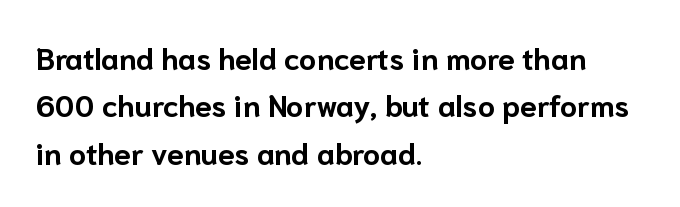
A typesetter would call this zero additional tracking. Interline gaps are of average width in this sample. These lines are rendered in a variable-pitch font. This sample uses an upright cut, with every glyph sitting square on the baseline.
